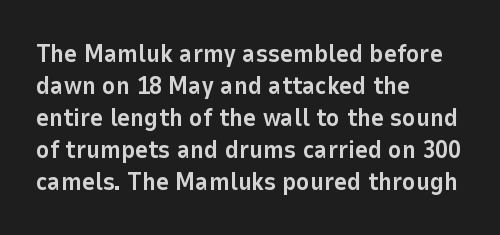
{"italic": "no", "bold": "yes", "underline": "no", "align": "left", "line_spacing": "normal", "line_spacing_ratio": 1.28, "letter_spacing": "normal", "letter_spacing_em": 0.0, "glyph_px": 25}
